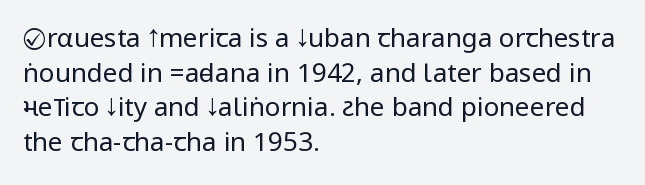
No chunkiness to these letters — they're not bold. A classic flush-left, rag-right setting is used for this passage. One glance says typical: line gaps are just what's usual. The letters sit at their default tracking, neither squeezed nor spread.
